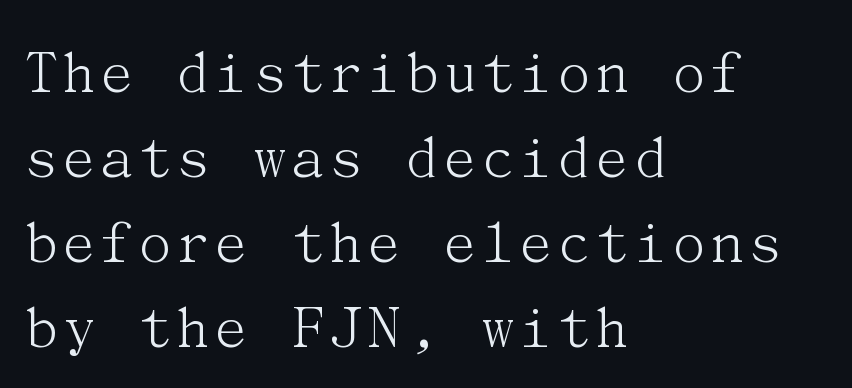
The image shows 65 px light serif type, upright; set left-aligned, normal line spacing (1.31x), normal letter spacing, not underlined; medium stroke contrast and a medium x-height.
